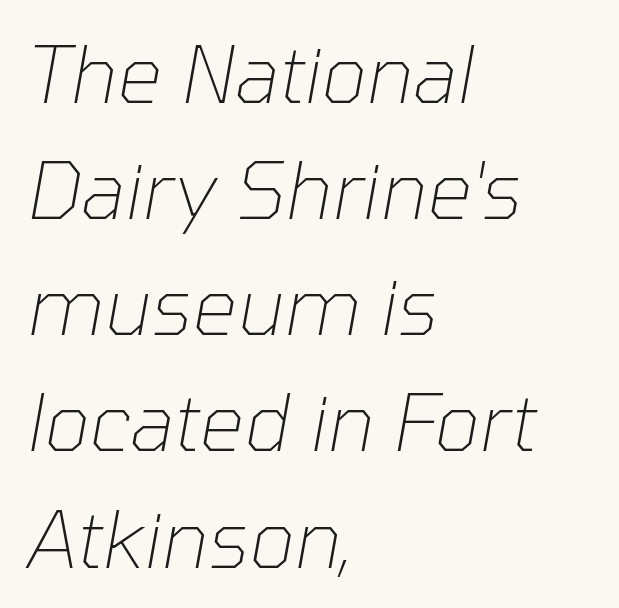
The image shows 79 px thin type, italic (leaning right); set left-aligned, normal line spacing (1.47x), normal letter spacing, not underlined; low stroke contrast and a medium x-height.
